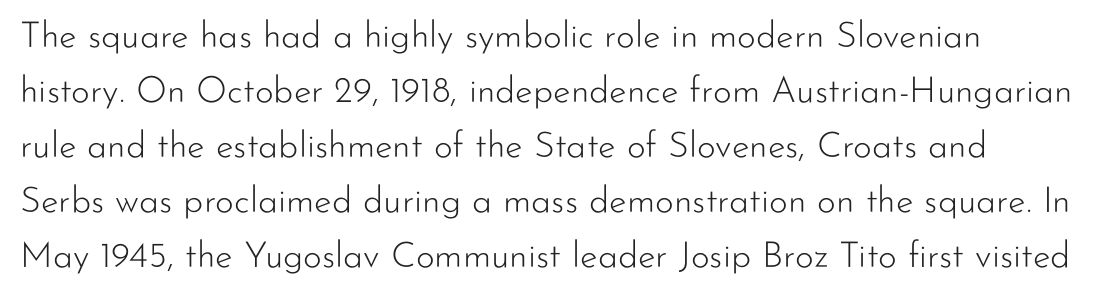
{"serif": "no", "italic": "no", "bold": "no", "weight": "light", "width": "normal", "stroke_contrast": "low", "x_height": "small", "monospaced": "no", "underline": "no", "line_spacing": "normal", "line_spacing_ratio": 1.53, "letter_spacing": "normal", "letter_spacing_em": 0.0, "glyph_px": 36}
